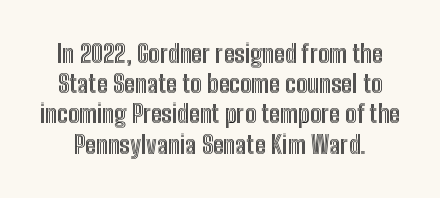
The image shows 25 px text type, upright; set line spacing 1.21x, normal letter spacing, not underlined.
